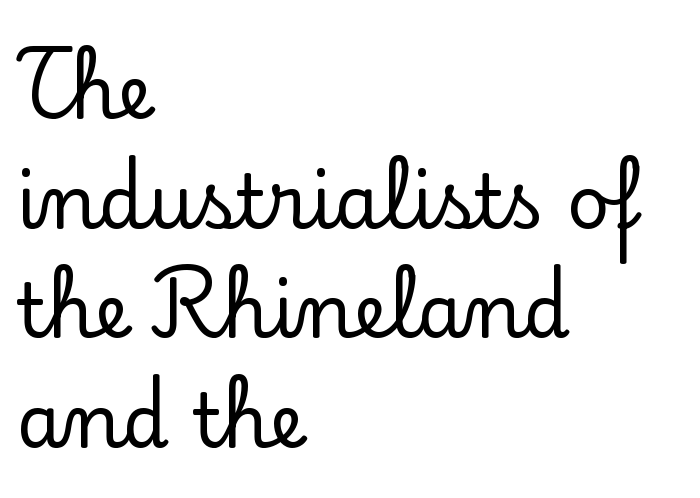
Each word holds together tightly as a unit, with standard inter-letter gaps. This is serif lettering, the kind often seen in printed books. The type sits square on the baseline with zero lean. The letters advance in unequal steps, a hallmark of proportional type. The rendering anchors every line to the left-hand side. Line spacing here is normal.
